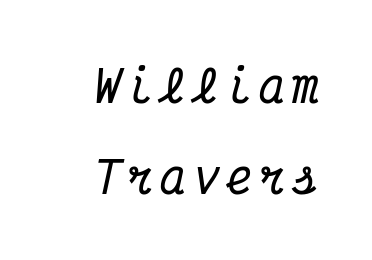
Q: Is the text italic (slanted)? A: Yes, it leans right by about 12 degrees.
Q: Is the typeface a serif or a sans-serif typeface? A: Serif.
Q: Is the text underlined? A: No.
Q: Is the spacing between lines tight, normal or loose? A: Loose.
Q: Width (condensed, normal, or wide)? A: Condensed.
Q: Stroke contrast? A: Medium.
Q: x-height? A: Medium.
Q: Monospaced? A: Yes.
